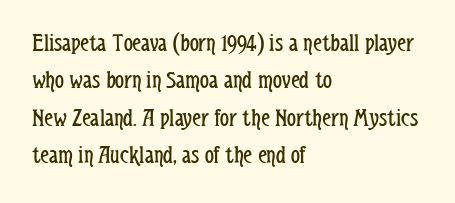
In CSS terms this would be text-align: left. Descenders are the only things crossing below the line. One glance says typical: line gaps are just what's usual. This is the regular roman posture of the typeface.
